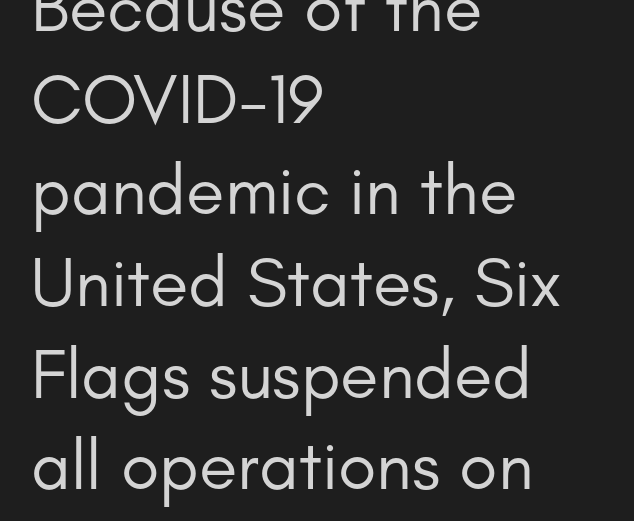
{"serif": "no", "italic": "no", "bold": "no", "weight": "regular", "width": "normal", "stroke_contrast": "low", "x_height": "small", "monospaced": "no", "underline": "no", "align": "left", "line_spacing": "normal", "line_spacing_ratio": 1.31, "letter_spacing": "normal", "letter_spacing_em": 0.0, "glyph_px": 70}
